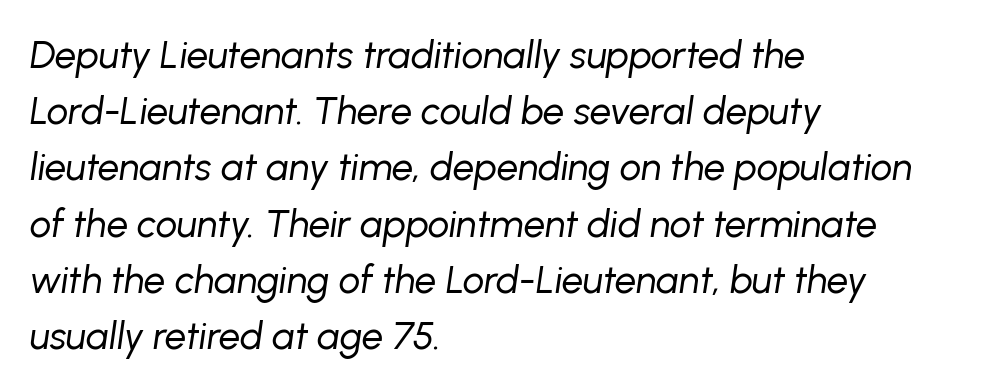
{"italic": "yes", "lean": "right", "slant_degrees": 8, "bold": "no", "weight": "regular", "width": "normal", "stroke_contrast": "low", "x_height": "medium", "monospaced": "no", "underline": "no", "align": "left", "line_spacing": "normal", "line_spacing_ratio": 1.48, "letter_spacing": "normal", "letter_spacing_em": 0.0, "glyph_px": 38}
